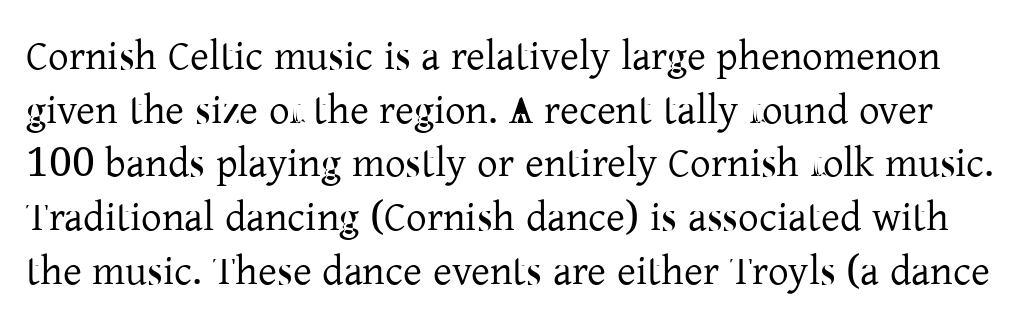
Q: Is the text bold? A: No.
Q: Is the text italic (slanted)? A: No, it is upright.
Q: Is the typeface a serif or a sans-serif typeface? A: Serif.
Q: Is the text underlined? A: No.
Q: Is the spacing between letters normal or unusually wide? A: Normal.
Q: Is the spacing between lines tight, normal or loose? A: Normal.
Q: Width (condensed, normal, or wide)? A: Normal.
Q: Stroke contrast? A: Low.
Q: x-height? A: Medium.
Q: Monospaced? A: No.
